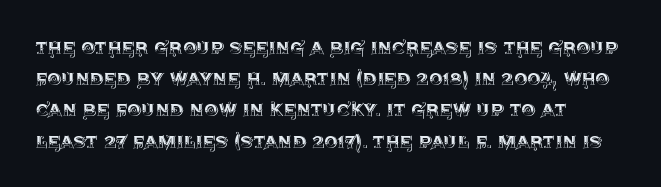
The image shows 22 px text type, upright; set left-aligned, normal line spacing (1.42x), normal letter spacing, not underlined.
